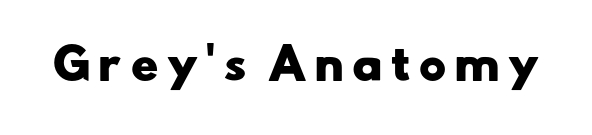
{"serif": "no", "bold": "yes", "weight": "heavy", "width": "wide", "stroke_contrast": "low", "x_height": "small", "monospaced": "no", "underline": "no", "glyph_px": 42}
